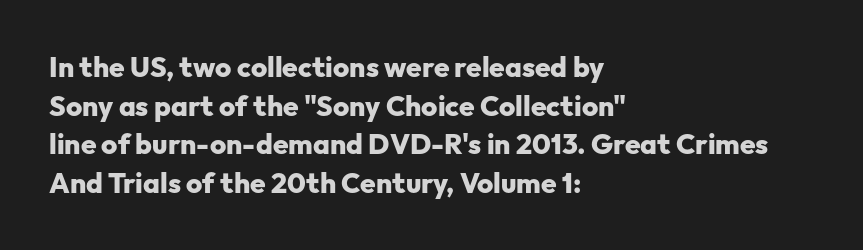
{"serif": "no", "italic": "no", "bold": "yes", "weight": "heavy", "width": "normal", "stroke_contrast": "low", "x_height": "medium", "monospaced": "no", "underline": "no", "align": "left", "line_spacing": "normal", "line_spacing_ratio": 1.38, "letter_spacing": "normal", "letter_spacing_em": 0.0, "glyph_px": 28}
